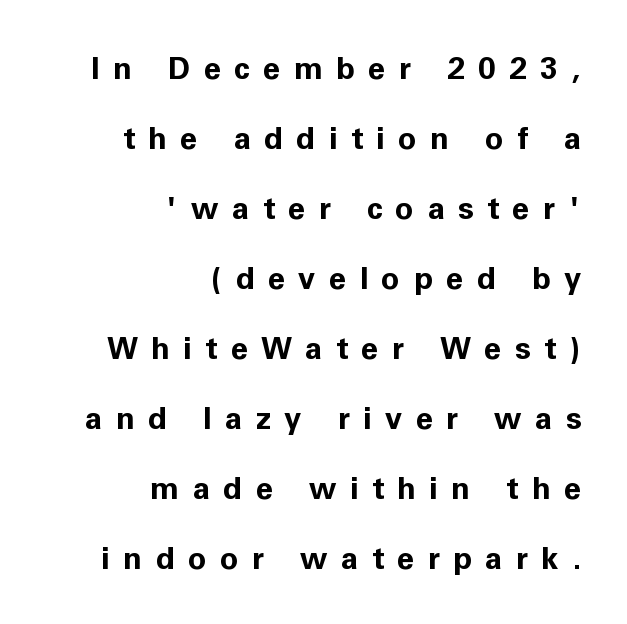
{"serif": "no", "italic": "no", "bold": "yes", "weight": "bold", "width": "normal", "stroke_contrast": "low", "x_height": "medium", "monospaced": "no", "underline": "no", "align": "right", "line_spacing": "loose", "line_spacing_ratio": 2.26, "letter_spacing": "wide", "letter_spacing_em": 0.43, "glyph_px": 31}
